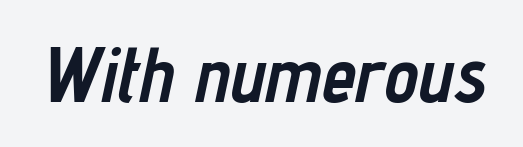
The image shows 77 px semibold, condensed type, italic (leaning right); set normal letter spacing, not underlined; low stroke contrast and a medium x-height.
